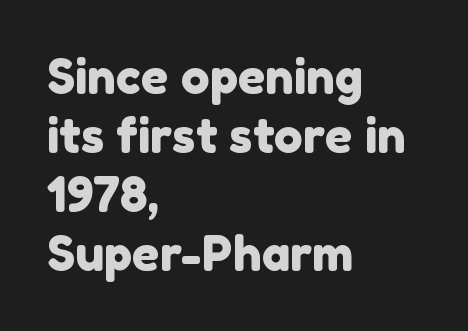
Q: Is the typeface a serif or a sans-serif typeface? A: Sans-serif.
Q: Is the text underlined? A: No.
Q: How is the paragraph aligned? A: Left-aligned.
Q: Is the spacing between letters normal or unusually wide? A: Normal.
Q: Width (condensed, normal, or wide)? A: Normal.
Q: Stroke contrast? A: Low.
Q: x-height? A: Medium.
Q: Monospaced? A: No.
